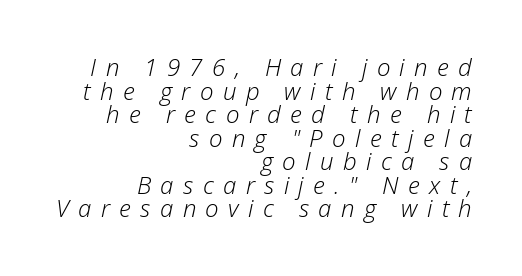
On a weight scale, this lands at 450 or below. Underlining? Definitely not there. Substantial extra tracking has been applied to these lines. Reading down the column, the eye jumps only a short way to each next line. The glyphs look as if they've been sheared to an angle.
